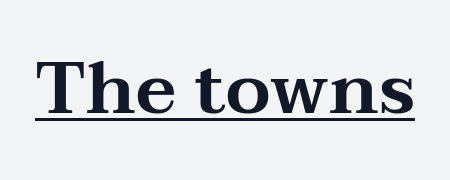
{"serif": "yes", "italic": "no", "width": "wide", "stroke_contrast": "medium", "x_height": "medium", "monospaced": "no", "underline": "yes", "letter_spacing": "normal", "letter_spacing_em": 0.0, "glyph_px": 72}
